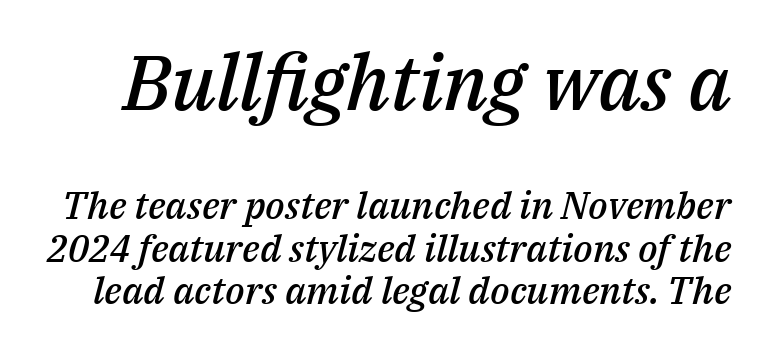
Block one is the big one; block two sits smaller underneath. Do the characters align in a grid? No, the font is proportional. A somewhat darkened texture: the type is semibold rather than bold. You can tell it's italic because the verticals aren't actually vertical.
